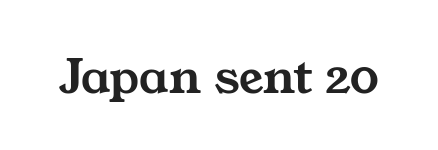
The image shows 54 px wide serif type; set normal letter spacing, not underlined; medium stroke contrast and a medium x-height.
